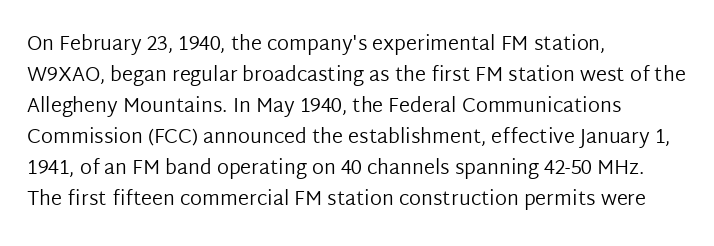
Q: Is the text bold? A: No.
Q: Is the text italic (slanted)? A: No, it is upright.
Q: Is the text underlined? A: No.
Q: How is the paragraph aligned? A: Left-aligned.
Q: Is the spacing between letters normal or unusually wide? A: Normal.
Q: Is the spacing between lines tight, normal or loose? A: Normal.
